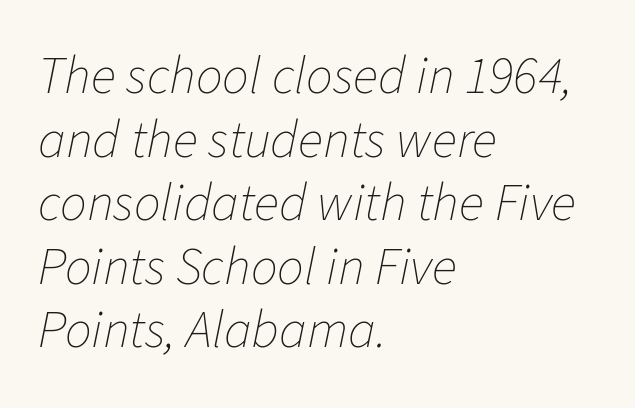
Q: Is the text bold? A: No.
Q: Is the text italic (slanted)? A: Yes, it leans right by about 11 degrees.
Q: Is the text underlined? A: No.
Q: How is the paragraph aligned? A: Left-aligned.
Q: Is the spacing between letters normal or unusually wide? A: Normal.
Q: Width (condensed, normal, or wide)? A: Normal.
Q: Stroke contrast? A: Low.
Q: x-height? A: Medium.
Q: Monospaced? A: No.
